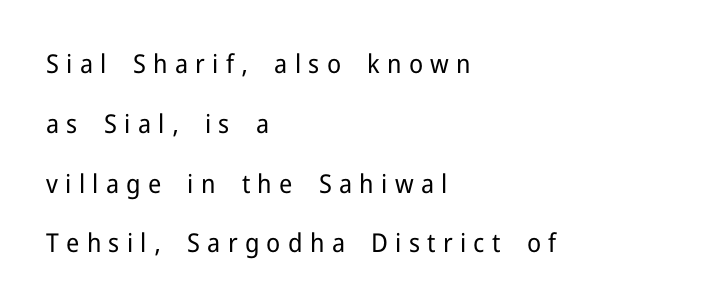
Heaviness? Minimal to ordinary, like unemphasized prose. Display-style spreading of the glyphs; the letterfit is very open. This sample trades compactness for vertical openness between lines. The type sits square on the baseline with zero lean. The rag falls on the right side of this text block.
